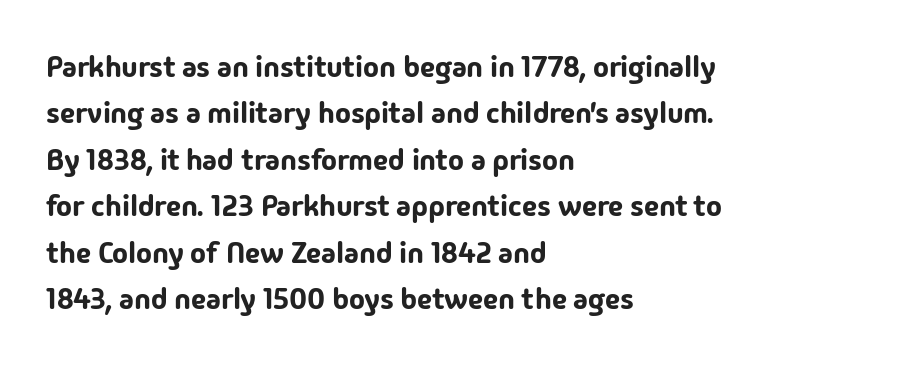
The image shows 30 px sans-serif type, upright; set left-aligned, normal line spacing (1.55x), normal letter spacing, not underlined; low stroke contrast and a medium x-height.
